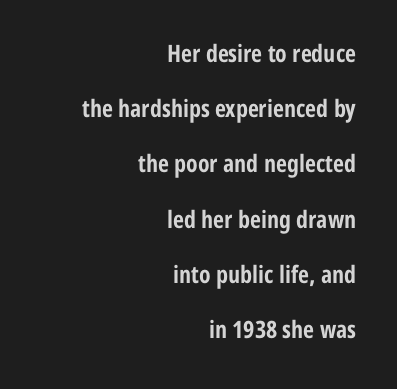
{"italic": "no", "bold": "yes", "underline": "no", "align": "right", "line_spacing": "loose", "line_spacing_ratio": 2.3, "letter_spacing": "normal", "letter_spacing_em": 0.0, "glyph_px": 24}
